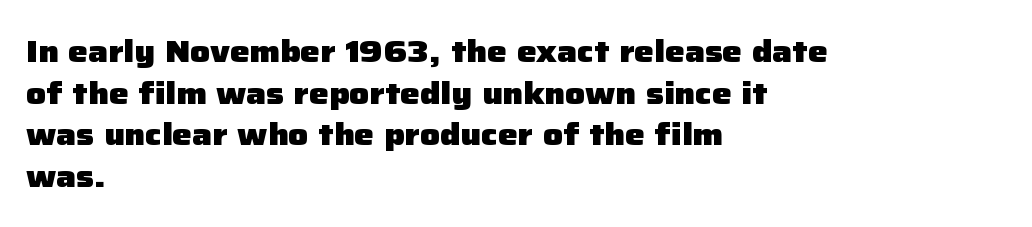
The image shows 31 px heavy sans-serif type, upright; set left-aligned, normal line spacing (1.34x), normal letter spacing, not underlined; low stroke contrast and a medium x-height.
